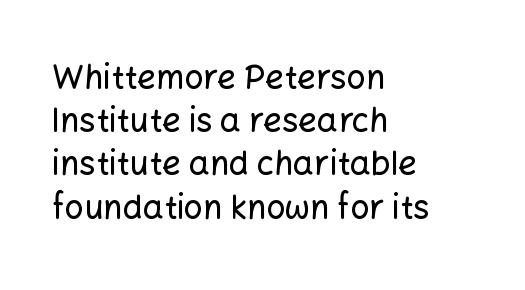
The image shows 33 px sans-serif type, upright; set left-aligned, normal line spacing (1.31x), normal letter spacing, not underlined; low stroke contrast and a medium x-height.
